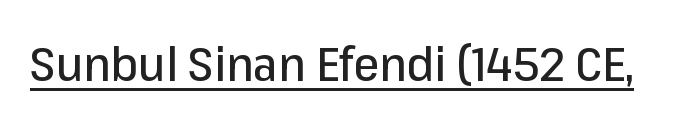
Notice how the stems are strictly vertical — no italics here. Examine the stroke ends and you'll find no serifs. You can see a thin bar hugging the bottom of the glyphs. The tracking reads as untouched default to a designer's eye. Note the varied advance widths — an 'i' is clearly narrower than an 'm'.
